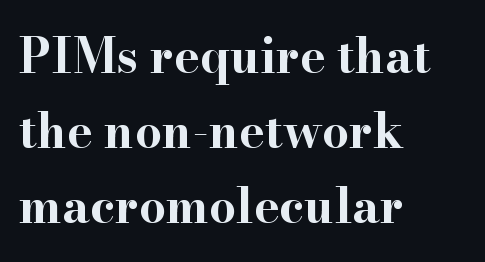
The image shows 48 px bold, wide serif type, upright; set left-aligned, normal line spacing (1.56x), normal letter spacing, not underlined; high stroke contrast and a small x-height.
